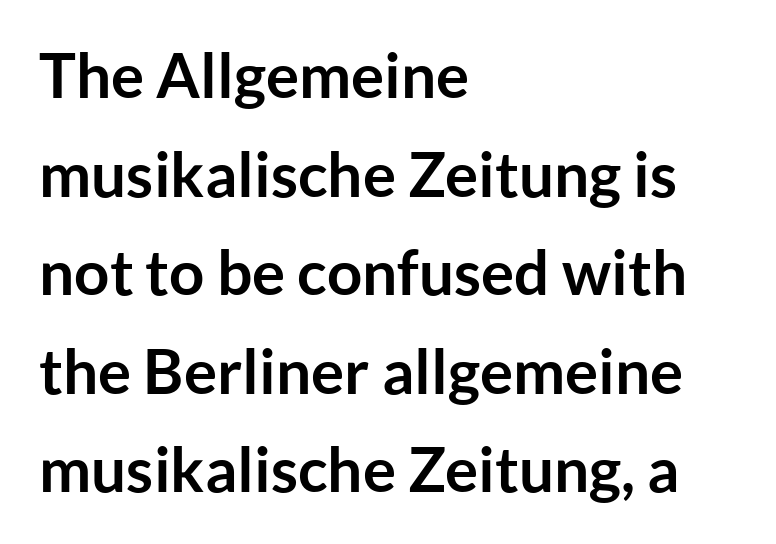
The image shows 62 px semibold sans-serif type, upright; set left-aligned, normal line spacing (1.59x), normal letter spacing, not underlined; low stroke contrast and a medium x-height.
